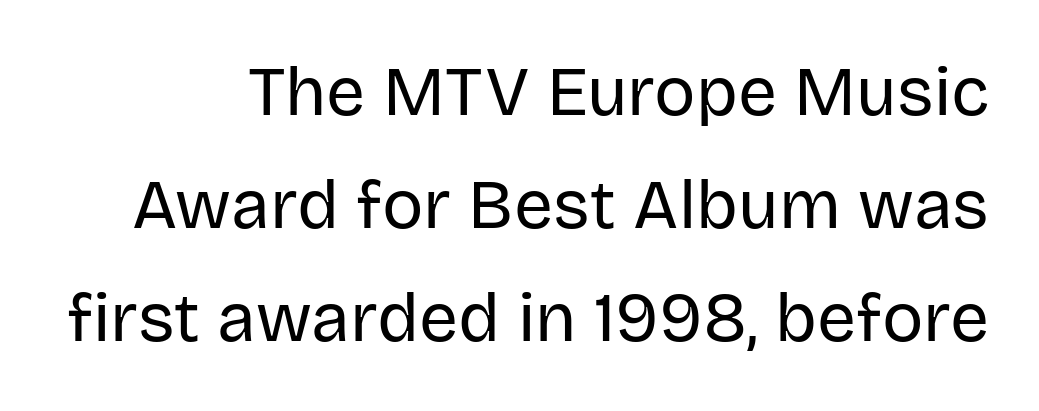
Q: Is the text bold? A: No.
Q: Is the text italic (slanted)? A: No, it is upright.
Q: Is the typeface a serif or a sans-serif typeface? A: Sans-serif.
Q: Is the text underlined? A: No.
Q: Is the spacing between letters normal or unusually wide? A: Normal.
Q: Is the spacing between lines tight, normal or loose? A: Normal.
Q: Width (condensed, normal, or wide)? A: Normal.
Q: Stroke contrast? A: Low.
Q: x-height? A: Large.
Q: Monospaced? A: No.
